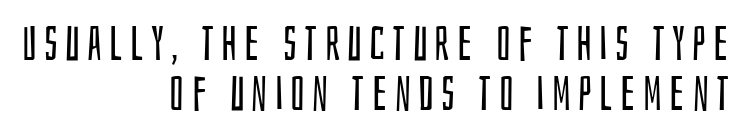
{"serif": "no", "italic": "no", "bold": "no", "weight": "regular", "width": "condensed", "stroke_contrast": "low", "x_height": "large", "monospaced": "no", "underline": "no", "align": "right", "line_spacing": "tight", "line_spacing_ratio": 1.05, "glyph_px": 48}
